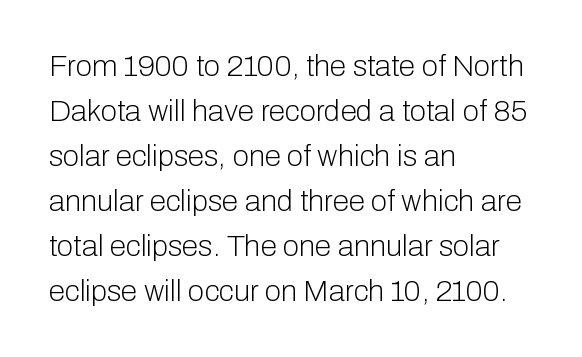
{"serif": "no", "italic": "no", "bold": "no", "weight": "light", "width": "normal", "stroke_contrast": "low", "x_height": "medium", "monospaced": "no", "underline": "no", "align": "left", "line_spacing": "normal", "line_spacing_ratio": 1.5, "letter_spacing": "normal", "letter_spacing_em": 0.0, "glyph_px": 30}
